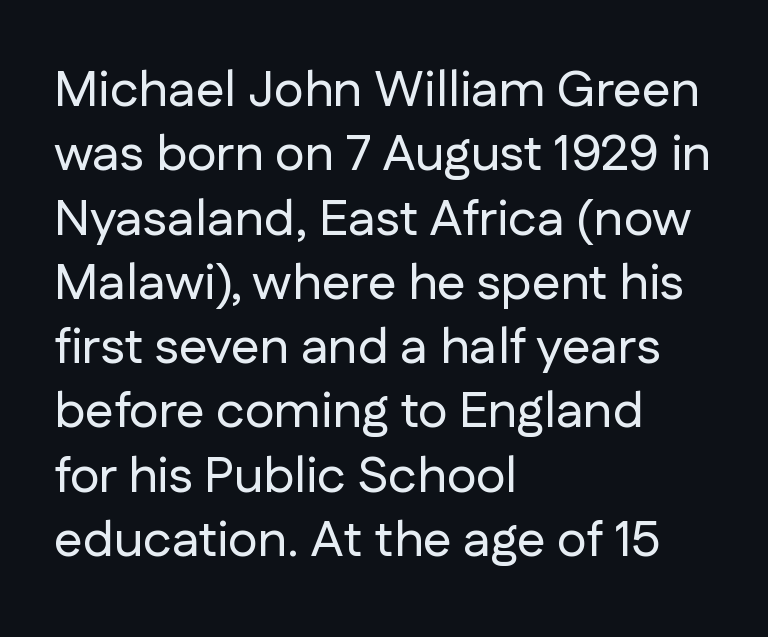
{"serif": "no", "italic": "no", "width": "normal", "stroke_contrast": "low", "x_height": "medium", "monospaced": "no", "underline": "no", "align": "left", "line_spacing": "normal", "line_spacing_ratio": 1.26, "letter_spacing": "normal", "letter_spacing_em": 0.0, "glyph_px": 51}
